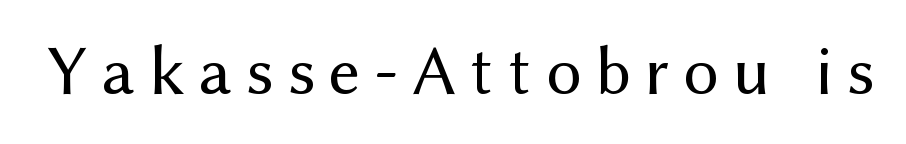
{"serif": "no", "italic": "no", "bold": "no", "weight": "regular", "width": "normal", "stroke_contrast": "medium", "x_height": "medium", "monospaced": "no", "underline": "no", "letter_spacing": "wide", "letter_spacing_em": 0.2, "glyph_px": 70}
